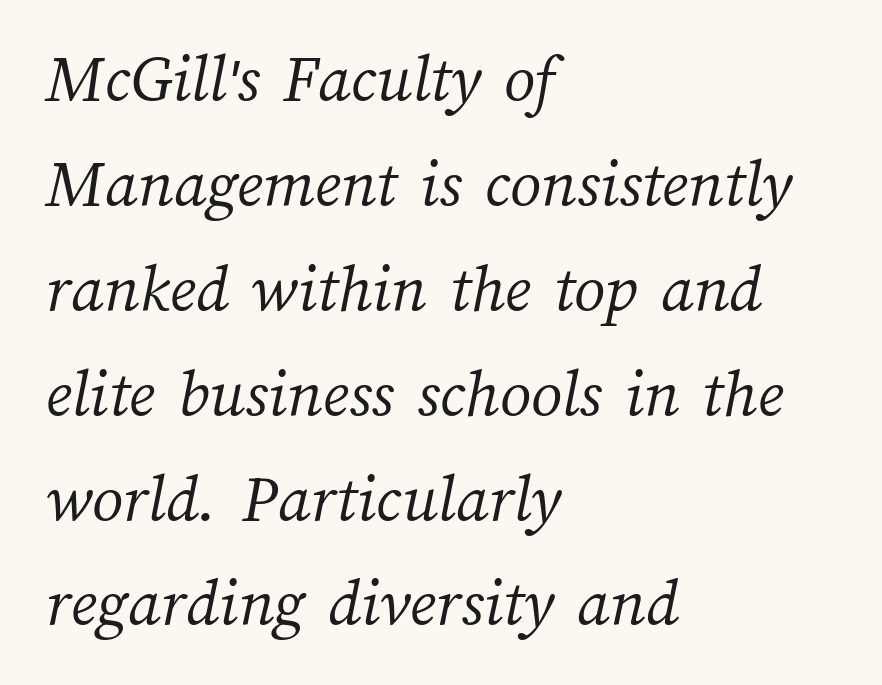
Q: Is the text bold? A: No.
Q: Is the text underlined? A: No.
Q: How is the paragraph aligned? A: Left-aligned.
Q: Is the spacing between letters normal or unusually wide? A: Normal.
Q: Is the spacing between lines tight, normal or loose? A: Normal.
Q: Width (condensed, normal, or wide)? A: Normal.
Q: Stroke contrast? A: Medium.
Q: x-height? A: Medium.
Q: Monospaced? A: No.
